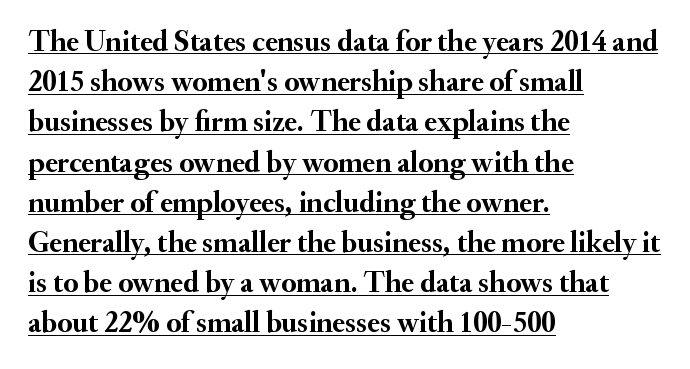
Q: Is the text bold? A: Yes.
Q: Is the text italic (slanted)? A: No, it is upright.
Q: Is the typeface a serif or a sans-serif typeface? A: Serif.
Q: Is the text underlined? A: Yes.
Q: How is the paragraph aligned? A: Left-aligned.
Q: Is the spacing between letters normal or unusually wide? A: Normal.
Q: Is the spacing between lines tight, normal or loose? A: Normal.
Q: Width (condensed, normal, or wide)? A: Normal.
Q: Stroke contrast? A: Medium.
Q: x-height? A: Small.
Q: Monospaced? A: No.
